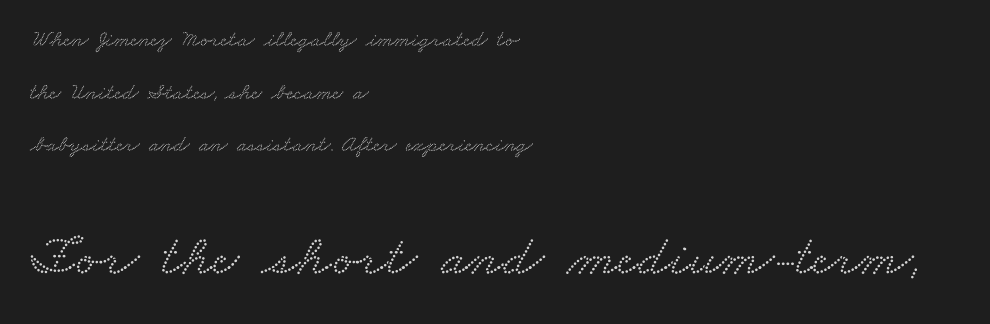
Horizontal alignment here is leftward, the default for most running prose. Visually, the bottom section dominates because its glyphs are scaled up. Is the letter spacing exaggerated? No — it looks like the ordinary default. Varying glyph widths throughout — classic text-font behaviour. One glance says open: line gaps are wider than usual.
